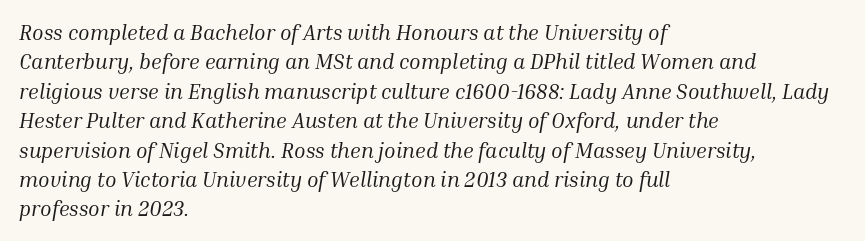
No extra tracking has been applied to these lines. These lines were composed using italics. Weight: regular or lighter. Honestly, there is no underline to notice here at all. The passage is arranged the way most books set body copy — flush left. This block has exactly the height ordinary leading produces.
